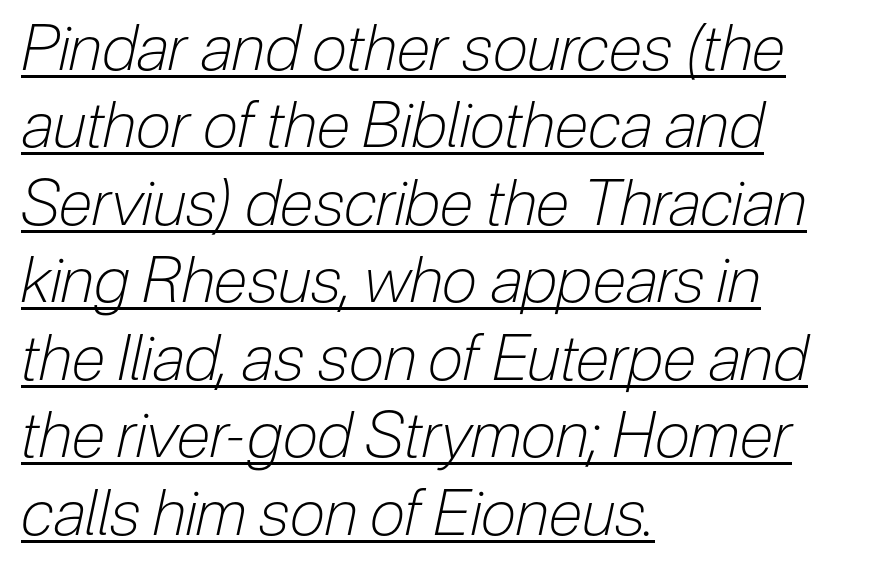
Q: Is the text bold? A: No.
Q: Is the text italic (slanted)? A: Yes, it leans right by about 12 degrees.
Q: Is the text underlined? A: Yes.
Q: How is the paragraph aligned? A: Left-aligned.
Q: Is the spacing between letters normal or unusually wide? A: Normal.
Q: Width (condensed, normal, or wide)? A: Condensed.
Q: Stroke contrast? A: Low.
Q: x-height? A: Medium.
Q: Monospaced? A: No.
